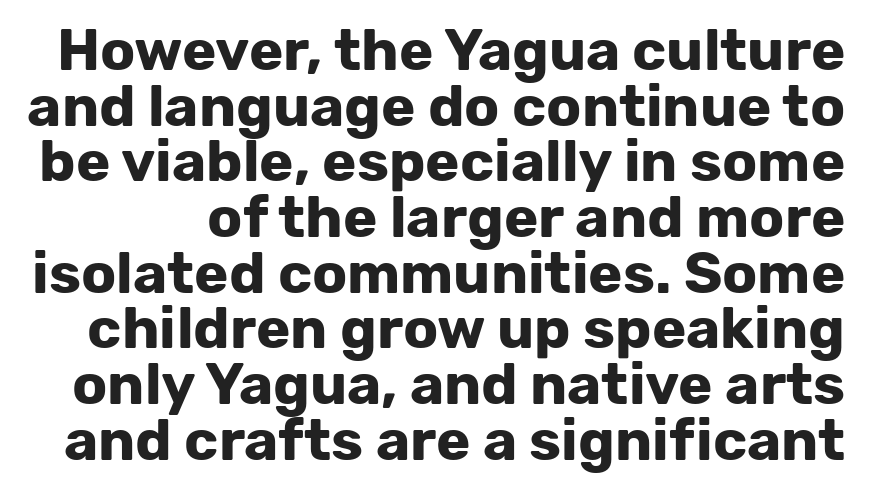
The sample has been set heavy, in full bold. The space directly below the letters is spotless. What's the leading like? Squeezed, with rows nearly overlapping. Letterform terminals end flat and unadorned throughout the passage. This is the regular roman posture of the typeface.
